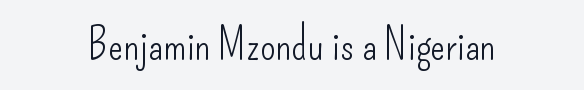
Does the lettering tilt? It doesn't — this is upright. Character widths vary here, with narrow letters taking less room than wide ones. Teacher's note: observe the equal gaps on both sides — that is centered alignment. The space directly below the letters is spotless.
